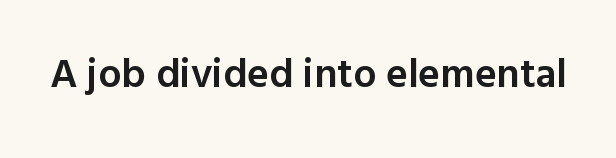
The image shows 41 px semibold sans-serif type, upright; set normal letter spacing, not underlined; a medium x-height.
